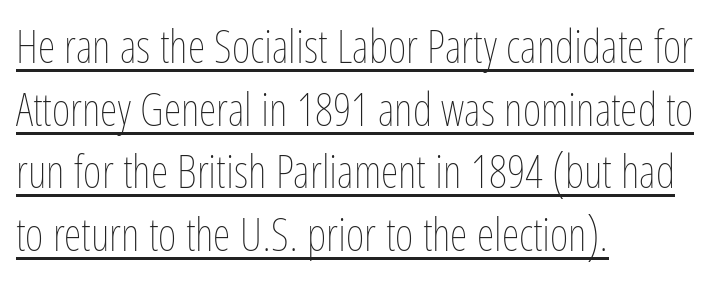
The image shows 45 px thin, condensed type, upright; set left-aligned, normal line spacing (1.39x), normal letter spacing, underlined; low stroke contrast and a medium x-height.
